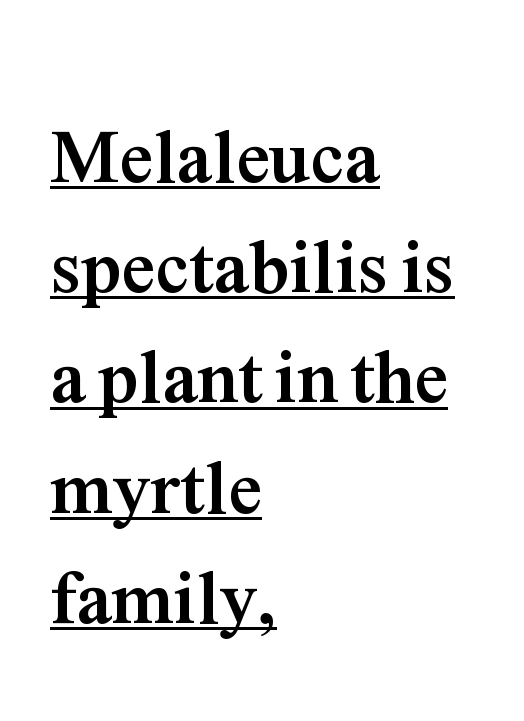
The image shows 75 px semibold serif type, upright; set left-aligned, normal line spacing (1.47x), normal letter spacing, underlined; medium stroke contrast and a medium x-height.
